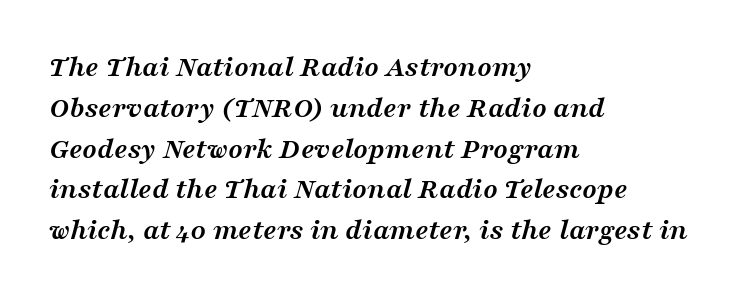
Q: Is the text bold? A: Yes.
Q: Is the text italic (slanted)? A: Yes, it leans right by about 16 degrees.
Q: Is the typeface a serif or a sans-serif typeface? A: Serif.
Q: Is the text underlined? A: No.
Q: How is the paragraph aligned? A: Left-aligned.
Q: Is the spacing between letters normal or unusually wide? A: Normal.
Q: Is the spacing between lines tight, normal or loose? A: Normal.
Q: Width (condensed, normal, or wide)? A: Wide.
Q: Stroke contrast? A: Medium.
Q: x-height? A: Medium.
Q: Monospaced? A: No.
